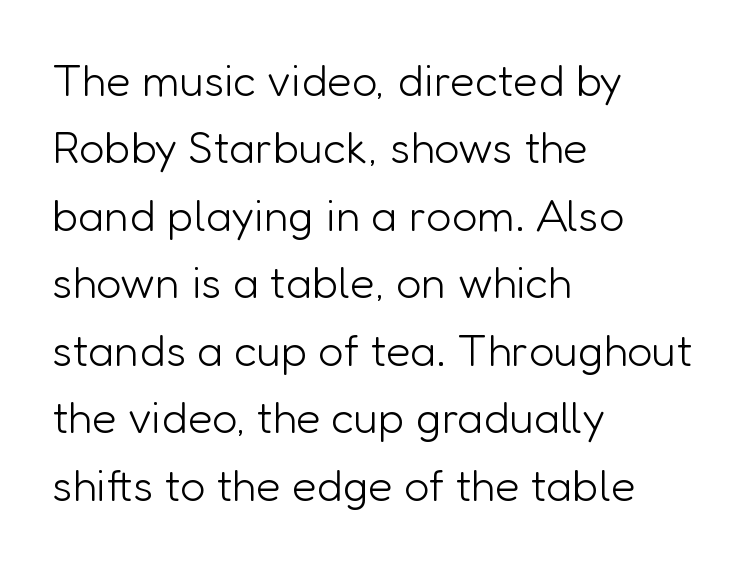
Q: Is the text bold? A: No.
Q: Is the text italic (slanted)? A: No, it is upright.
Q: Is the typeface a serif or a sans-serif typeface? A: Sans-serif.
Q: Is the text underlined? A: No.
Q: How is the paragraph aligned? A: Left-aligned.
Q: Is the spacing between letters normal or unusually wide? A: Normal.
Q: Is the spacing between lines tight, normal or loose? A: Normal.
Q: Width (condensed, normal, or wide)? A: Normal.
Q: Stroke contrast? A: Low.
Q: x-height? A: Medium.
Q: Monospaced? A: No.
